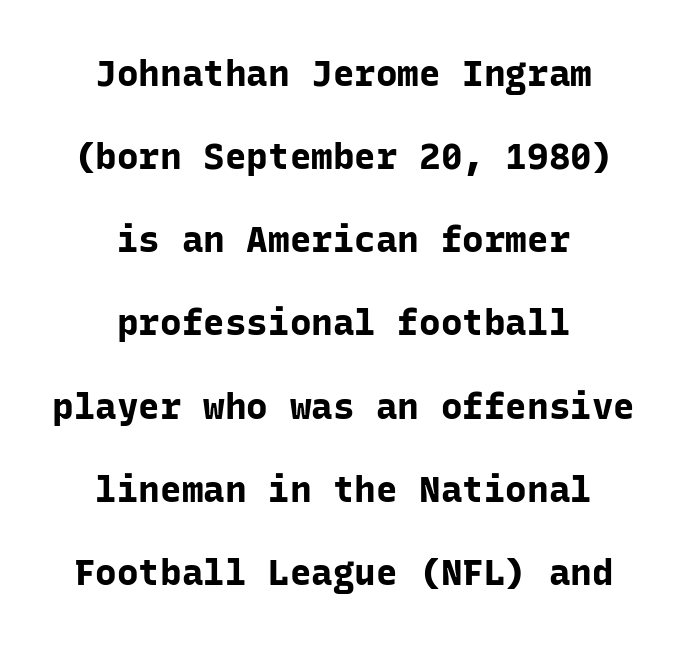
The image shows 36 px bold sans-serif type, upright, monospaced; set centered, loose line spacing (2.31x), normal letter spacing, not underlined; low stroke contrast and a medium x-height.
